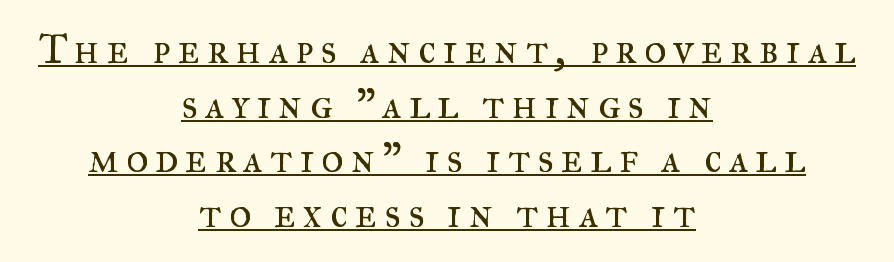
The image shows 42 px regular-weight serif type, upright; set centered, normal line spacing (1.3x), underlined; medium stroke contrast and a small x-height.
